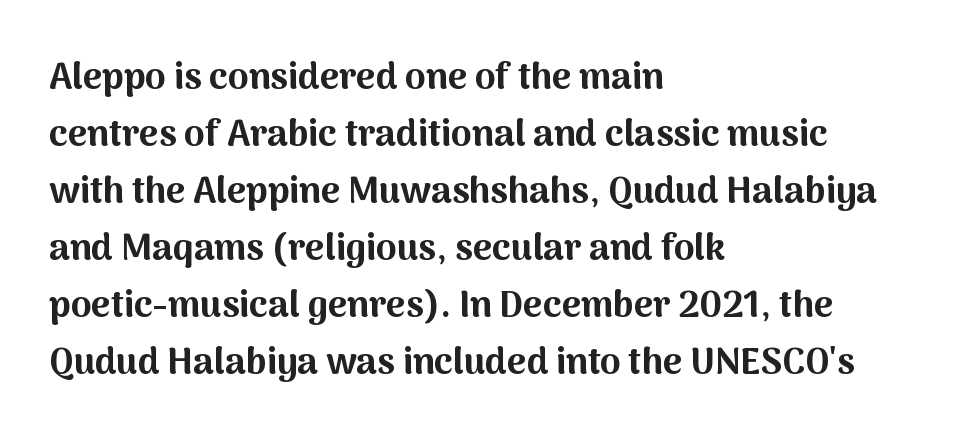
Nope, no serifs anywhere on these letters. Just letters on the line, the space beneath them empty. The vertical gap from one line to the next is medium. How are the letters spaced? Ordinarily, with no added tracking.
